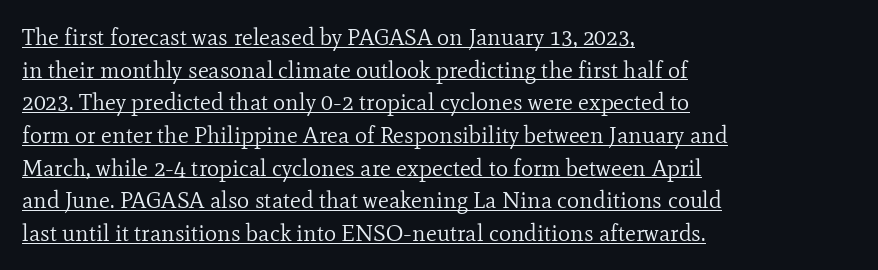
{"italic": "no", "bold": "no", "underline": "yes", "align": "left", "line_spacing": "normal", "line_spacing_ratio": 1.42, "letter_spacing": "normal", "letter_spacing_em": 0.0, "glyph_px": 23}
